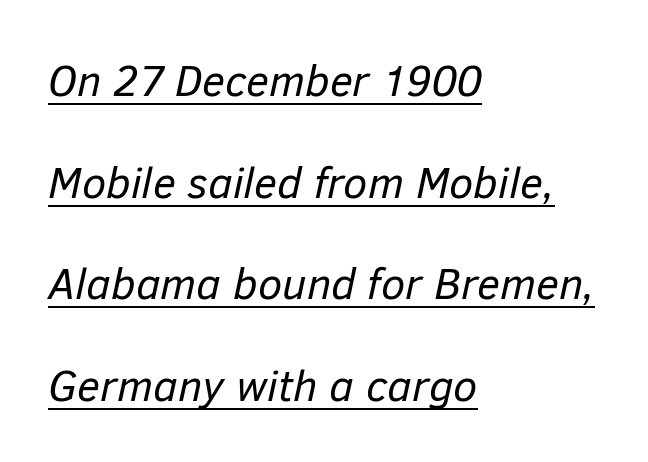
Decoration check: the copy is underlined. Nothing unusual about the tracking: characters are spaced as the font intends. The axis of the letterforms is tilted away from vertical. Weight: regular or lighter. Typeset ragged right — the left edge is the straight one. The space between consecutive lines is lavish.
